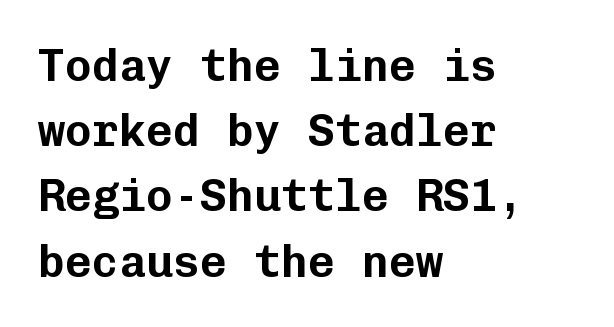
Letterform terminals end flat and unadorned throughout the passage. The type is set solid horizontally, with unmodified tracking. If you drew a line through each stem, it would be perfectly vertical. You could count columns in this text — the font is strictly monospaced. Short and long lines alike share a common starting point at left.
